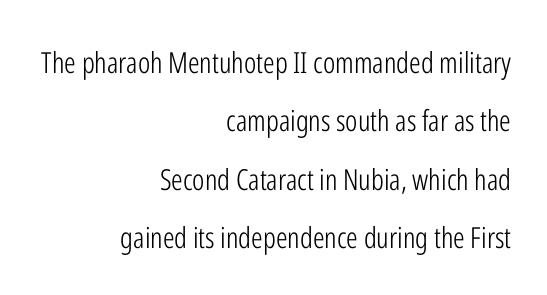
Q: Is the text bold? A: No.
Q: Is the text italic (slanted)? A: No, it is upright.
Q: Is the typeface a serif or a sans-serif typeface? A: Sans-serif.
Q: Is the text underlined? A: No.
Q: How is the paragraph aligned? A: Right-aligned.
Q: Is the spacing between letters normal or unusually wide? A: Normal.
Q: Is the spacing between lines tight, normal or loose? A: Loose.
Q: Width (condensed, normal, or wide)? A: Condensed.
Q: Stroke contrast? A: Low.
Q: x-height? A: Medium.
Q: Monospaced? A: No.
